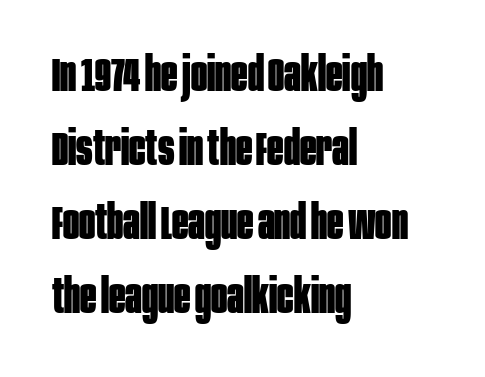
The image shows 48 px bold, condensed sans-serif type, upright; set left-aligned, normal line spacing (1.54x), normal letter spacing, not underlined; low stroke contrast and a large x-height.
